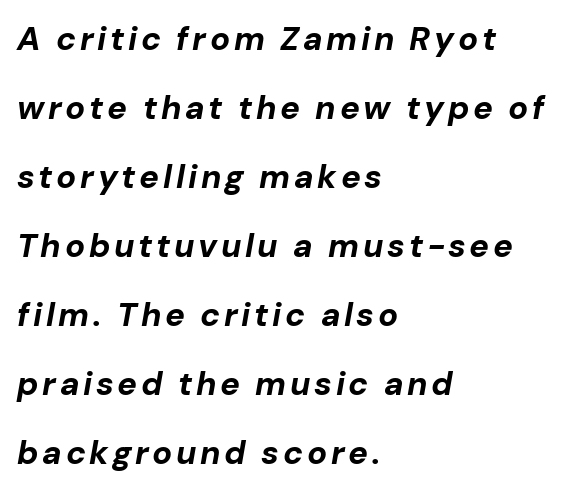
Q: Is the text bold? A: Yes.
Q: Is the text italic (slanted)? A: Yes, it leans right by about 10 degrees.
Q: Is the text underlined? A: No.
Q: How is the paragraph aligned? A: Left-aligned.
Q: Is the spacing between lines tight, normal or loose? A: Loose.
Q: Width (condensed, normal, or wide)? A: Normal.
Q: Stroke contrast? A: Low.
Q: x-height? A: Medium.
Q: Monospaced? A: No.
